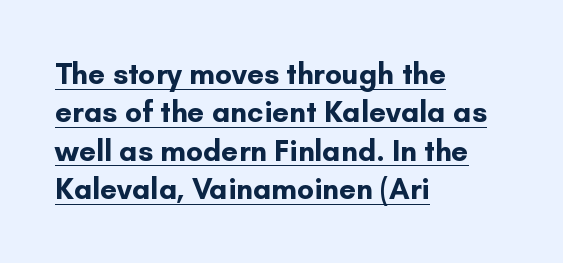
Q: Is the text bold? A: Yes.
Q: Is the text italic (slanted)? A: No, it is upright.
Q: Is the typeface a serif or a sans-serif typeface? A: Sans-serif.
Q: Is the text underlined? A: Yes.
Q: How is the paragraph aligned? A: Left-aligned.
Q: Is the spacing between letters normal or unusually wide? A: Normal.
Q: Is the spacing between lines tight, normal or loose? A: Normal.
Q: Width (condensed, normal, or wide)? A: Normal.
Q: Stroke contrast? A: Low.
Q: x-height? A: Small.
Q: Monospaced? A: No.
